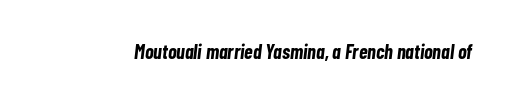
Q: Is the text bold? A: Yes.
Q: Is the text italic (slanted)? A: Yes, it leans right by about 7 degrees.
Q: Is the text underlined? A: No.
Q: Is the spacing between letters normal or unusually wide? A: Normal.
